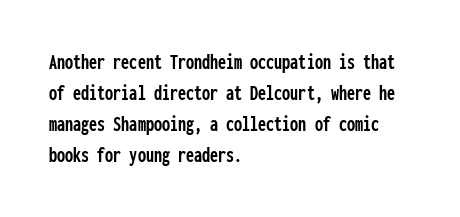
{"italic": "no", "underline": "no", "align": "left", "line_spacing": "normal", "line_spacing_ratio": 1.35, "letter_spacing": "normal", "letter_spacing_em": 0.0, "glyph_px": 23}
